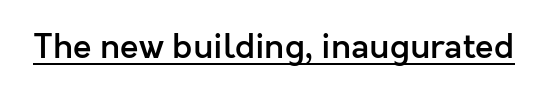
Q: Is the text bold? A: Semi-bold.
Q: Is the text italic (slanted)? A: No, it is upright.
Q: Is the typeface a serif or a sans-serif typeface? A: Sans-serif.
Q: Is the text underlined? A: Yes.
Q: Is the spacing between letters normal or unusually wide? A: Normal.
Q: Width (condensed, normal, or wide)? A: Normal.
Q: x-height? A: Medium.
Q: Monospaced? A: No.
